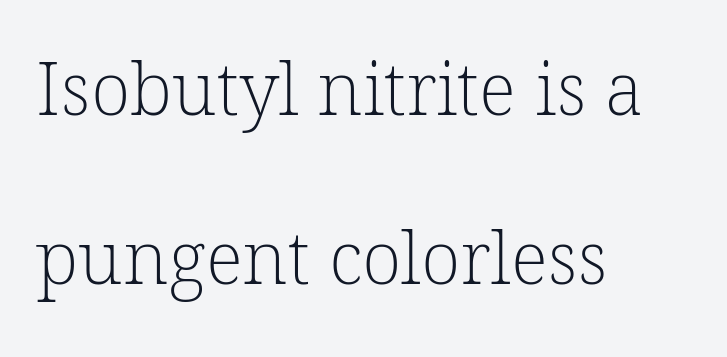
The face used here is proportionally spaced, like ordinary book or web type. Regarding serifs, this sample has them. Horizontal alignment here is leftward, the default for most running prose. Rows of type keep a wide berth in the vertical direction.
